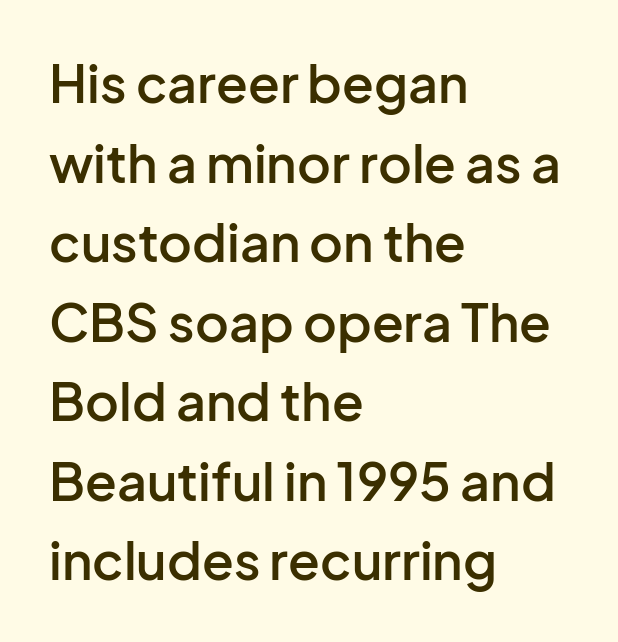
{"serif": "no", "italic": "no", "bold": "semi", "weight": "semibold", "width": "normal", "stroke_contrast": "low", "x_height": "medium", "monospaced": "no", "underline": "no", "align": "left", "line_spacing": "normal", "line_spacing_ratio": 1.53, "letter_spacing": "normal", "letter_spacing_em": 0.0, "glyph_px": 52}
